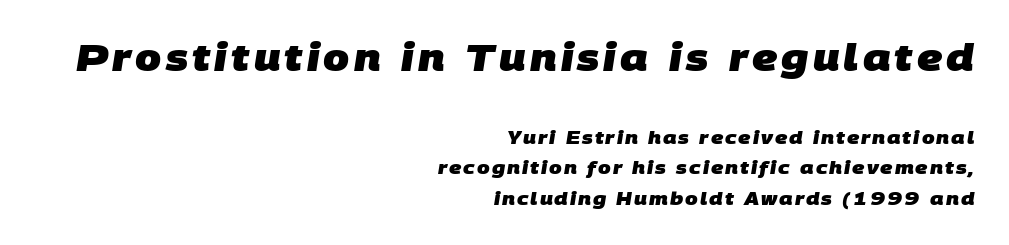
{"serif": "no", "bold": "yes", "weight": "heavy", "width": "normal", "stroke_contrast": "low", "x_height": "large", "monospaced": "no", "underline": "no", "align": "right", "line_spacing": "normal", "line_spacing_ratio": 1.67, "larger_block": "first", "size_ratio": 2.06, "glyph_px": 37}
